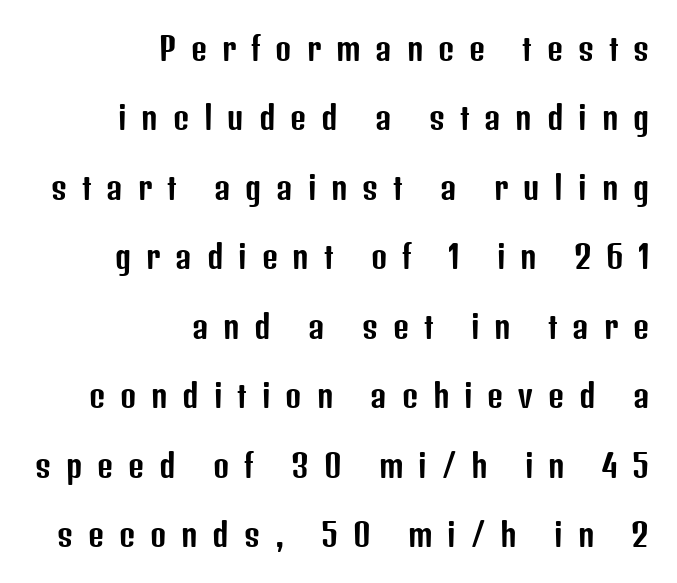
{"serif": "no", "italic": "no", "width": "condensed", "stroke_contrast": "low", "x_height": "medium", "monospaced": "no", "underline": "no", "align": "right", "line_spacing": "loose", "line_spacing_ratio": 2.24, "letter_spacing": "wide", "letter_spacing_em": 0.48, "glyph_px": 31}
